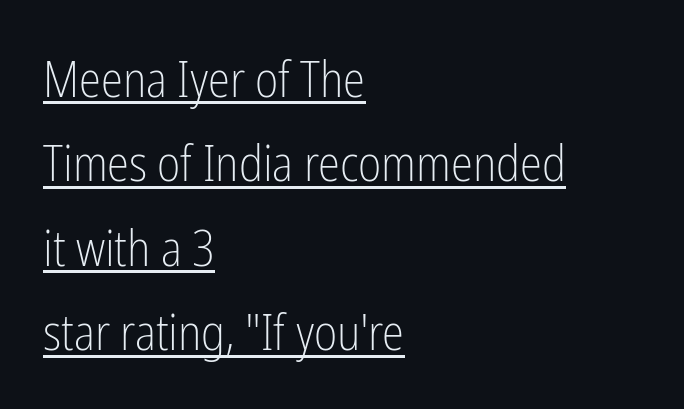
The image shows 50 px light, condensed sans-serif type, upright; set left-aligned, normal line spacing (1.69x), normal letter spacing, underlined; low stroke contrast and a medium x-height.
